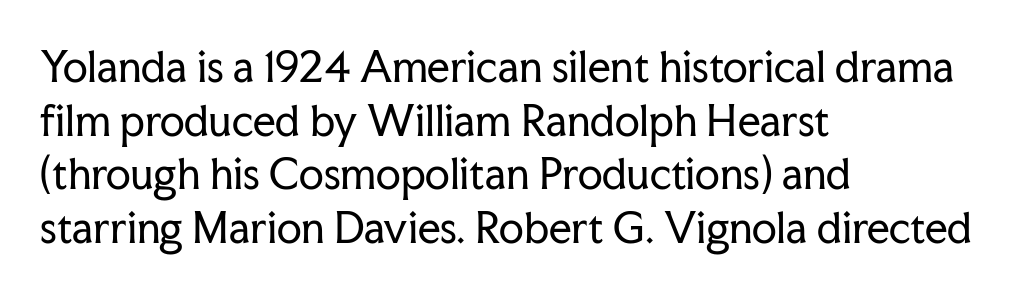
Q: Is the text bold? A: No.
Q: Is the text italic (slanted)? A: No, it is upright.
Q: Is the typeface a serif or a sans-serif typeface? A: Serif.
Q: Is the text underlined? A: No.
Q: How is the paragraph aligned? A: Left-aligned.
Q: Is the spacing between letters normal or unusually wide? A: Normal.
Q: Is the spacing between lines tight, normal or loose? A: Normal.
Q: Width (condensed, normal, or wide)? A: Normal.
Q: Stroke contrast? A: Low.
Q: x-height? A: Medium.
Q: Monospaced? A: No.
